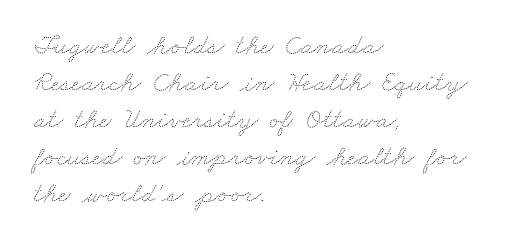
{"bold": "no", "weight": "thin", "width": "wide", "stroke_contrast": "medium", "x_height": "small", "monospaced": "no", "underline": "no", "align": "left", "line_spacing": "normal", "line_spacing_ratio": 1.32, "letter_spacing": "normal", "letter_spacing_em": 0.0, "glyph_px": 28}
